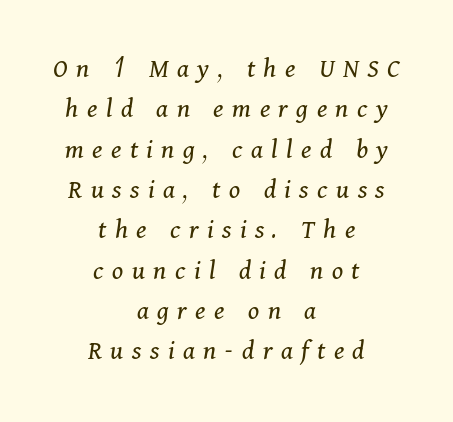
Notice how the stems are inclined rather than vertical — that's the hallmark of italics. Do the characters align in a grid? No, the font is proportional. Little horizontal feet cap the strokes, marking this as serif type. Baseline-to-baseline distance is the conventional proportion of letter height. The area under the type is left untouched.
